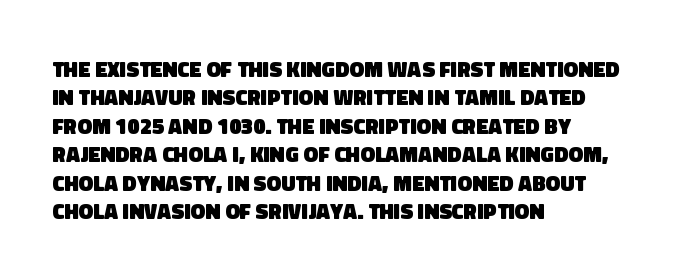
The image shows 22 px bold type; set left-aligned, normal line spacing (1.29x), normal letter spacing, not underlined.
